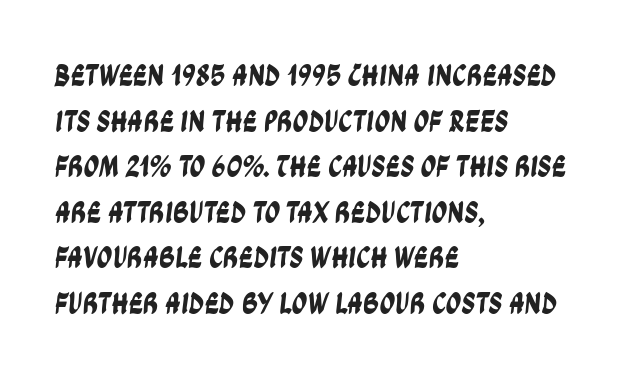
The image shows 31 px condensed sans-serif type; set left-aligned, normal line spacing (1.47x), normal letter spacing, not underlined; low stroke contrast and a large x-height.
